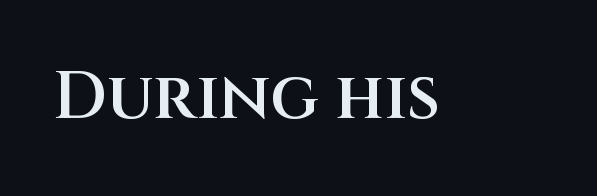
Q: Is the text bold? A: Semi-bold.
Q: Is the text italic (slanted)? A: No, it is upright.
Q: Is the typeface a serif or a sans-serif typeface? A: Sans-serif.
Q: Is the text underlined? A: No.
Q: Is the spacing between letters normal or unusually wide? A: Normal.
Q: Width (condensed, normal, or wide)? A: Normal.
Q: Stroke contrast? A: Medium.
Q: x-height? A: Large.
Q: Monospaced? A: No.
